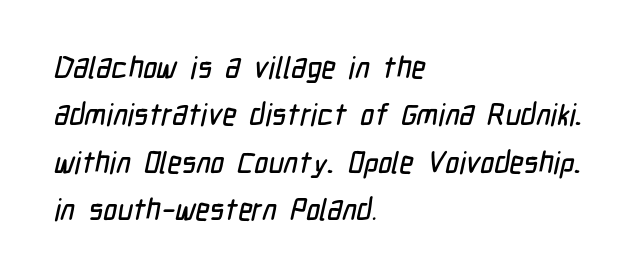
The image shows 30 px condensed sans-serif type; set left-aligned, normal line spacing (1.58x), normal letter spacing, not underlined; low stroke contrast and a medium x-height.
